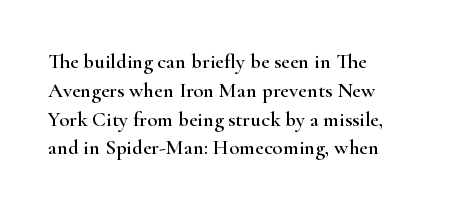
Q: Is the text italic (slanted)? A: No, it is upright.
Q: Is the text underlined? A: No.
Q: How is the paragraph aligned? A: Left-aligned.
Q: Is the spacing between letters normal or unusually wide? A: Normal.
Q: Is the spacing between lines tight, normal or loose? A: Normal.
